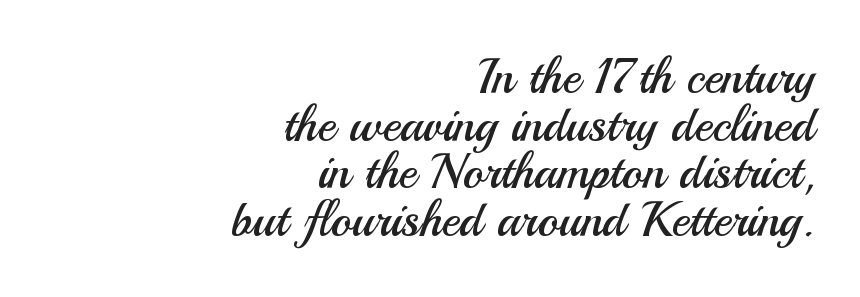
{"serif": "no", "bold": "no", "weight": "regular", "width": "normal", "stroke_contrast": "medium", "x_height": "small", "monospaced": "no", "underline": "no", "align": "right", "line_spacing": "tight", "line_spacing_ratio": 0.97, "letter_spacing": "normal", "letter_spacing_em": 0.0, "glyph_px": 49}
